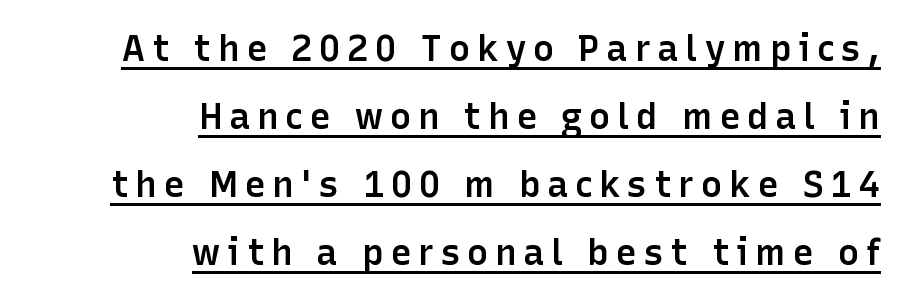
{"serif": "no", "italic": "no", "bold": "semi", "weight": "semibold", "width": "normal", "stroke_contrast": "low", "x_height": "medium", "monospaced": "no", "underline": "yes", "align": "right", "line_spacing_ratio": 1.89, "glyph_px": 36}
